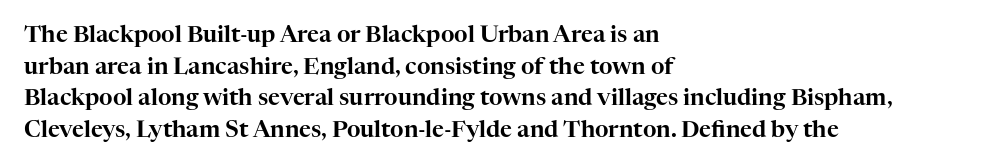
The image shows 23 px text type, upright; set left-aligned, normal line spacing (1.38x), normal letter spacing, not underlined.
